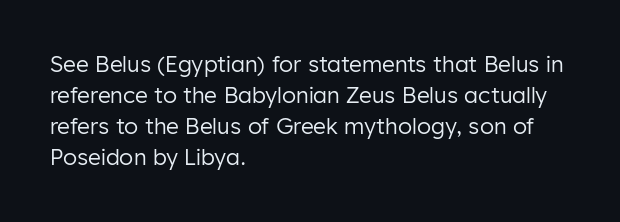
Q: Is the text bold? A: No.
Q: Is the text italic (slanted)? A: No, it is upright.
Q: Is the text underlined? A: No.
Q: How is the paragraph aligned? A: Left-aligned.
Q: Is the spacing between letters normal or unusually wide? A: Normal.
Q: Is the spacing between lines tight, normal or loose? A: Normal.
